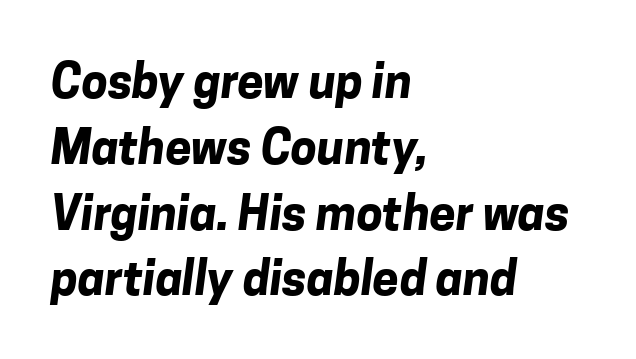
The image shows 47 px bold sans-serif type; set left-aligned, normal line spacing (1.4x), normal letter spacing, not underlined; low stroke contrast and a medium x-height.
